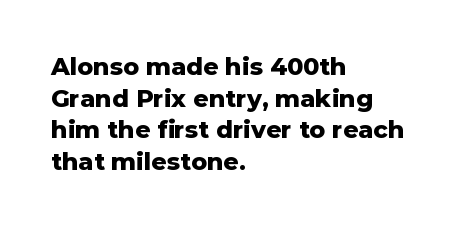
The image shows 24 px bold type, upright; set left-aligned, normal line spacing (1.32x), normal letter spacing, not underlined.
